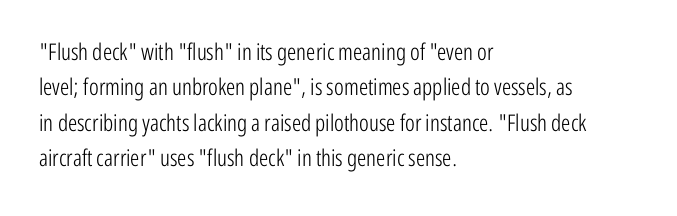
{"italic": "no", "bold": "no", "underline": "no", "align": "left", "line_spacing": "normal", "line_spacing_ratio": 1.54, "letter_spacing": "normal", "letter_spacing_em": 0.0, "glyph_px": 23}
